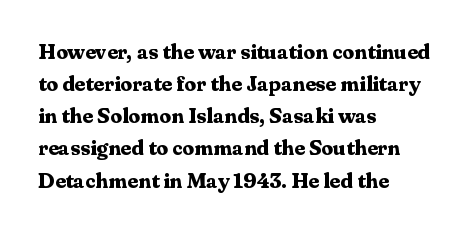
Q: Is the text bold? A: Yes.
Q: Is the text italic (slanted)? A: No, it is upright.
Q: Is the text underlined? A: No.
Q: How is the paragraph aligned? A: Left-aligned.
Q: Is the spacing between letters normal or unusually wide? A: Normal.
Q: Is the spacing between lines tight, normal or loose? A: Normal.
